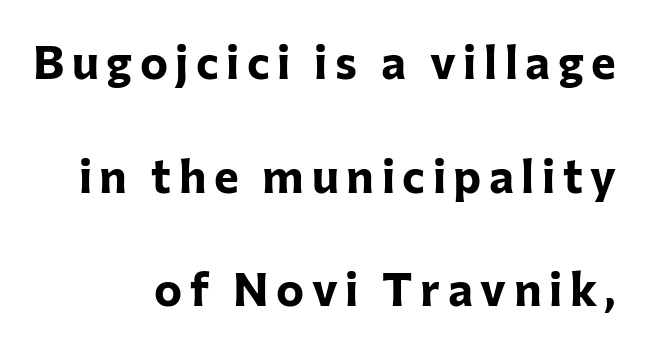
The image shows 47 px bold sans-serif type, upright; set right-aligned, loose line spacing (2.42x), not underlined; low stroke contrast and a medium x-height.
